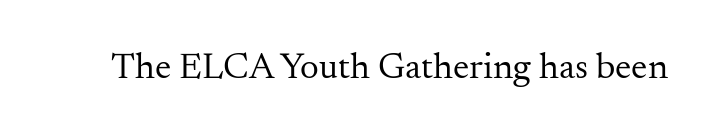
What kind of face is this? One with serifs. Posture: upright roman. Is the stroke heavy? The answer is a plain regular-or-lighter. Tracking here is standard; glyphs follow each other at the usual distance. This sample has the flowing, uneven cadence of proportional lettering. The zone under the glyphs is completely vacant.
